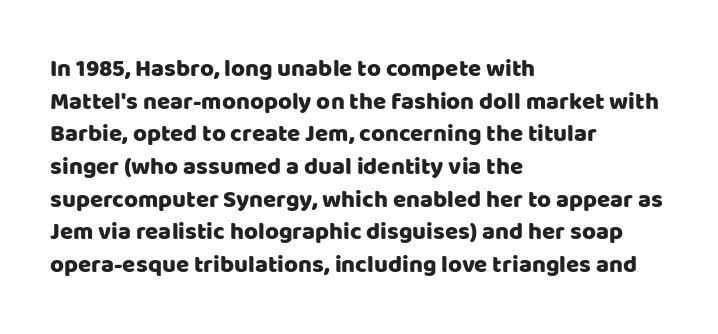
The vertical gap from one line to the next is medium. The rendering keeps characters at their native spacing. The axis of the letterforms is exactly vertical. Bare-footed words on every line. In CSS terms this would be text-align: left.
